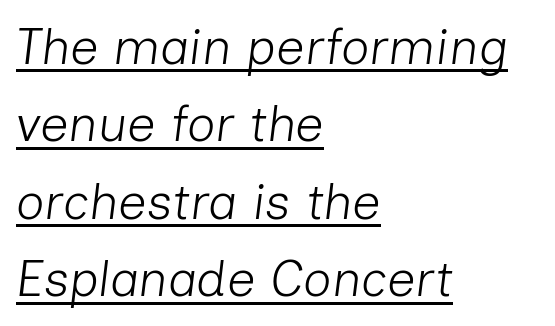
The image shows 50 px light type, italic (leaning right); set left-aligned, normal line spacing (1.55x), normal letter spacing, underlined; low stroke contrast and a medium x-height.
